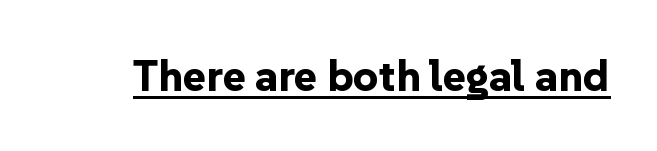
{"serif": "no", "italic": "no", "bold": "yes", "weight": "bold", "width": "normal", "stroke_contrast": "low", "x_height": "medium", "monospaced": "no", "underline": "yes", "letter_spacing": "normal", "letter_spacing_em": 0.0, "glyph_px": 44}
